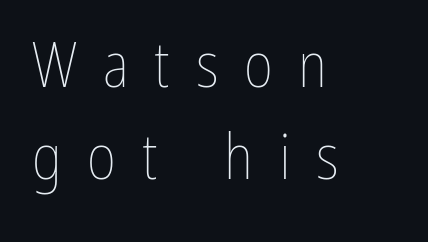
{"italic": "no", "bold": "no", "weight": "thin", "width": "condensed", "stroke_contrast": "low", "x_height": "medium", "monospaced": "no", "underline": "no", "align": "left", "line_spacing": "normal", "line_spacing_ratio": 1.46, "letter_spacing": "wide", "letter_spacing_em": 0.41, "glyph_px": 63}
